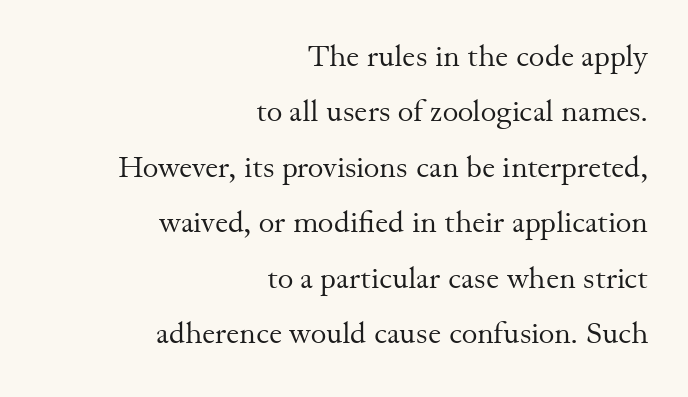
{"serif": "yes", "italic": "no", "bold": "no", "weight": "regular", "width": "normal", "stroke_contrast": "medium", "x_height": "small", "monospaced": "no", "underline": "no", "align": "right", "line_spacing_ratio": 1.85, "letter_spacing": "normal", "letter_spacing_em": 0.0, "glyph_px": 30}
